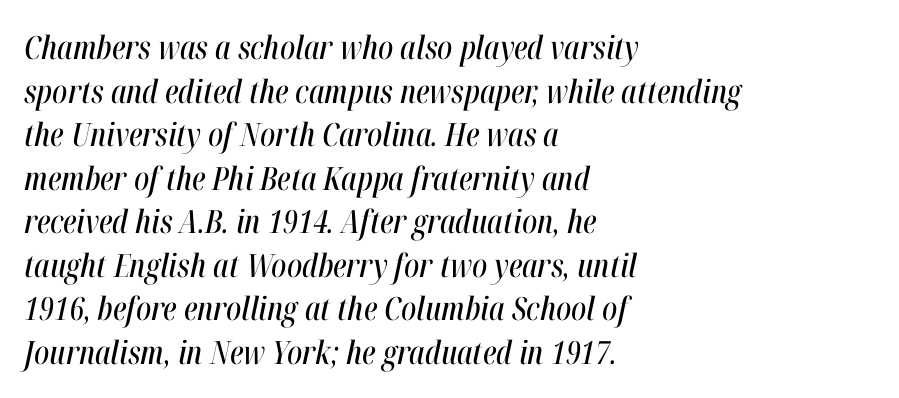
This sample uses an oblique cut, with every glyph tilted off the vertical. Descenders are the only things crossing below the line. Reading down the column, the eye jumps a familiar distance to each next line. What stands out about the letter spacing? Nothing — it is the standard amount. This sample has the flowing, uneven cadence of proportional lettering.
